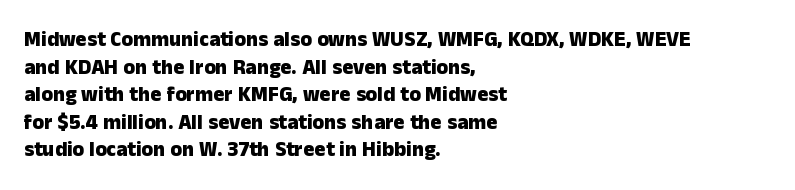
Q: Is the text bold? A: Yes.
Q: Is the text italic (slanted)? A: No, it is upright.
Q: Is the text underlined? A: No.
Q: How is the paragraph aligned? A: Left-aligned.
Q: Is the spacing between letters normal or unusually wide? A: Normal.
Q: Is the spacing between lines tight, normal or loose? A: Normal.
